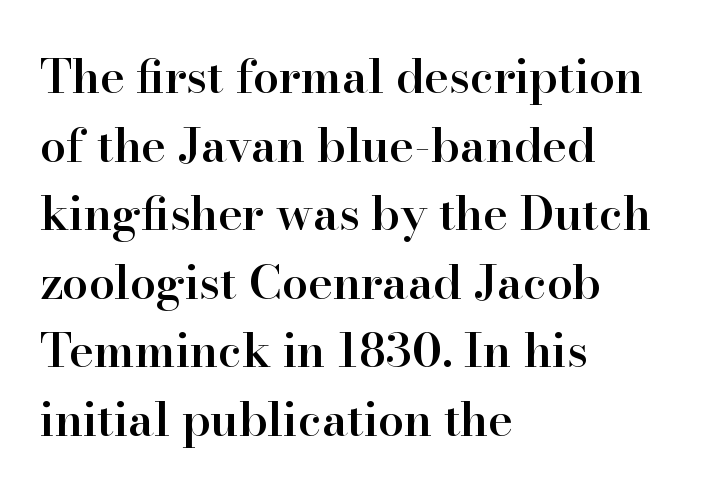
Q: Is the text bold? A: Semi-bold.
Q: Is the text italic (slanted)? A: No, it is upright.
Q: Is the typeface a serif or a sans-serif typeface? A: Serif.
Q: Is the text underlined? A: No.
Q: How is the paragraph aligned? A: Left-aligned.
Q: Is the spacing between letters normal or unusually wide? A: Normal.
Q: Is the spacing between lines tight, normal or loose? A: Normal.
Q: Width (condensed, normal, or wide)? A: Normal.
Q: Stroke contrast? A: High.
Q: x-height? A: Small.
Q: Monospaced? A: No.
